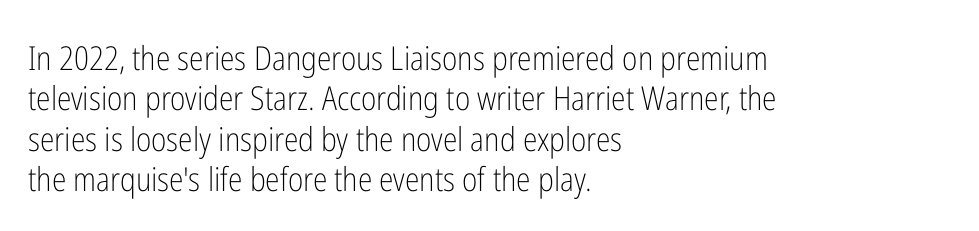
{"serif": "no", "italic": "no", "bold": "no", "weight": "light", "width": "condensed", "stroke_contrast": "low", "x_height": "medium", "monospaced": "no", "underline": "no", "align": "left", "line_spacing_ratio": 1.22, "letter_spacing": "normal", "letter_spacing_em": 0.0, "glyph_px": 33}
